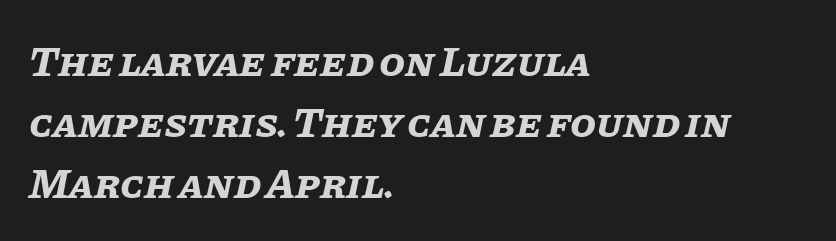
The passage shown is typed in a proportional face where columns would drift. Vertically, the passage feels balanced, rows spaced as you'd expect. Underline: absent. The rag falls on the right side of this text block.
